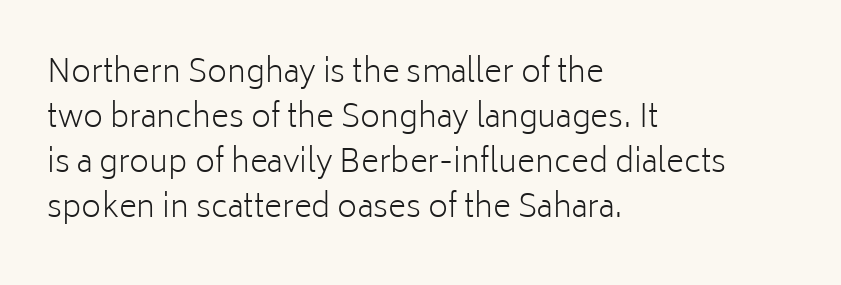
{"serif": "no", "italic": "no", "bold": "no", "weight": "light", "width": "normal", "stroke_contrast": "low", "x_height": "medium", "monospaced": "no", "underline": "no", "align": "left", "line_spacing": "normal", "line_spacing_ratio": 1.45, "letter_spacing": "normal", "letter_spacing_em": 0.0, "glyph_px": 31}
